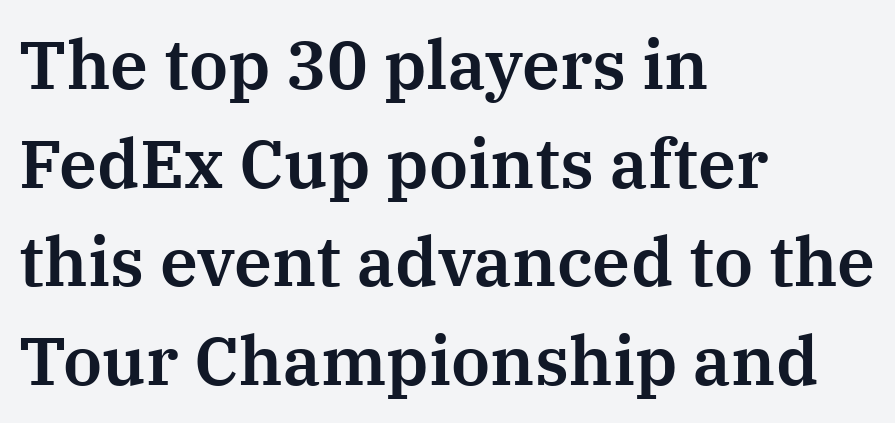
{"serif": "yes", "italic": "no", "width": "normal", "stroke_contrast": "medium", "x_height": "medium", "monospaced": "no", "underline": "no", "align": "left", "line_spacing": "normal", "line_spacing_ratio": 1.45, "letter_spacing": "normal", "letter_spacing_em": 0.0, "glyph_px": 68}
